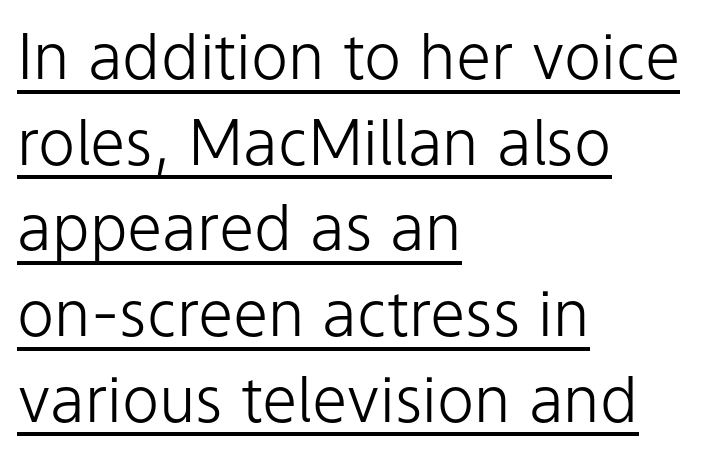
The image shows 63 px light sans-serif type, upright; set left-aligned, normal line spacing (1.36x), normal letter spacing, underlined; low stroke contrast and a medium x-height.
